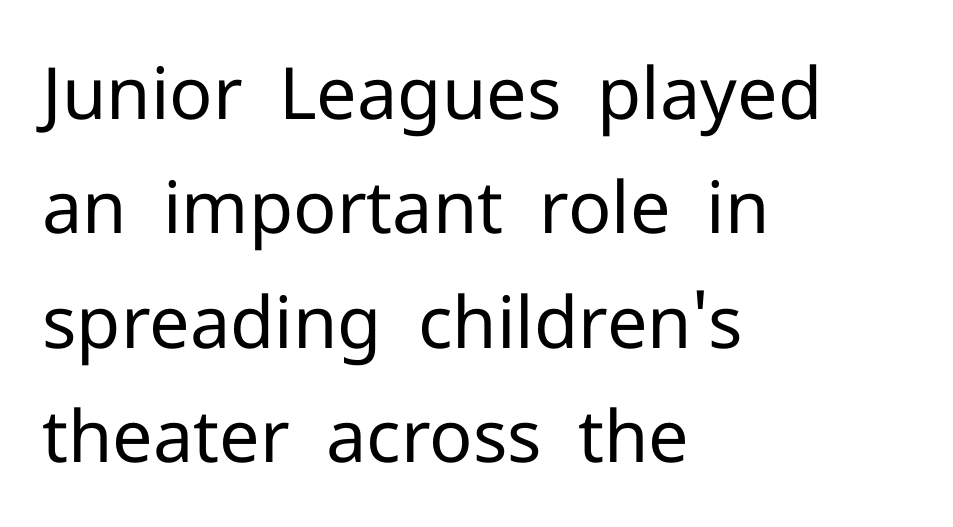
Q: Is the text bold? A: No.
Q: Is the text italic (slanted)? A: No, it is upright.
Q: Is the typeface a serif or a sans-serif typeface? A: Sans-serif.
Q: Is the text underlined? A: No.
Q: How is the paragraph aligned? A: Left-aligned.
Q: Is the spacing between letters normal or unusually wide? A: Normal.
Q: Is the spacing between lines tight, normal or loose? A: Normal.
Q: Width (condensed, normal, or wide)? A: Normal.
Q: Stroke contrast? A: Low.
Q: x-height? A: Medium.
Q: Monospaced? A: No.
